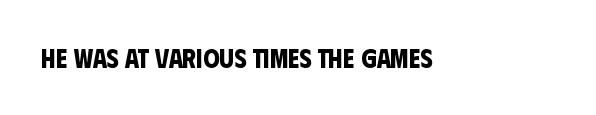
{"bold": "yes", "underline": "no", "letter_spacing": "normal", "letter_spacing_em": 0.0, "glyph_px": 26}
